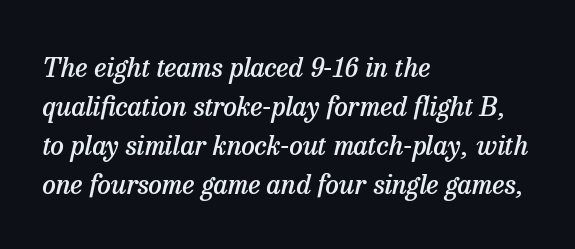
Line starts are locked; line ends wander. Descenders are the only things crossing below the line. Does the leading feel generous? No, just average. The passage shown leans; its letterforms are oblique. Spacing between characters is what you'd get straight out of the box.
